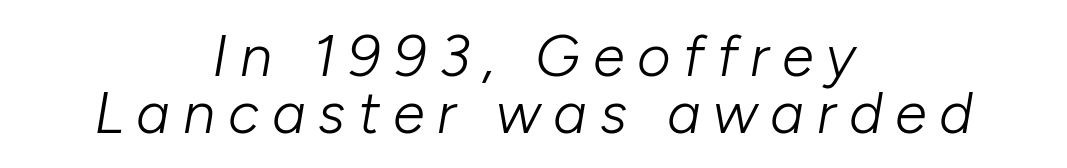
{"italic": "yes", "lean": "right", "slant_degrees": 10, "bold": "no", "weight": "light", "width": "normal", "stroke_contrast": "low", "x_height": "medium", "monospaced": "no", "underline": "no", "align": "center", "line_spacing": "tight", "line_spacing_ratio": 0.98, "letter_spacing": "wide", "letter_spacing_em": 0.22, "glyph_px": 58}
